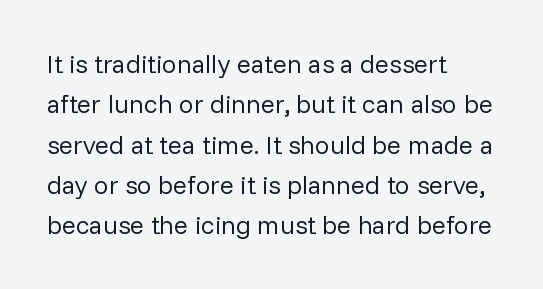
Q: Is the text bold? A: No.
Q: Is the text italic (slanted)? A: No, it is upright.
Q: Is the text underlined? A: No.
Q: How is the paragraph aligned? A: Left-aligned.
Q: Is the spacing between letters normal or unusually wide? A: Normal.
Q: Is the spacing between lines tight, normal or loose? A: Normal.
